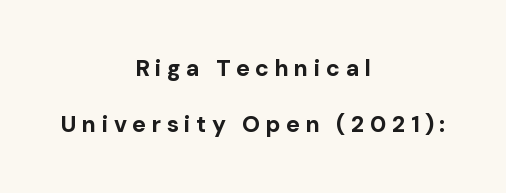
Q: Is the text bold? A: Yes.
Q: Is the text italic (slanted)? A: No, it is upright.
Q: Is the text underlined? A: No.
Q: How is the paragraph aligned? A: Centered.
Q: Is the spacing between letters normal or unusually wide? A: Unusually wide.
Q: Is the spacing between lines tight, normal or loose? A: Loose.
